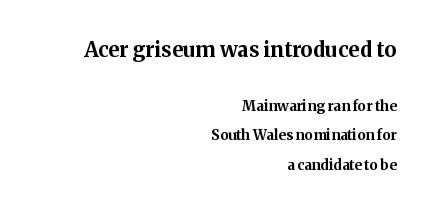
Q: Is the text bold? A: Yes.
Q: Is the text italic (slanted)? A: No, it is upright.
Q: Is the text underlined? A: No.
Q: How is the paragraph aligned? A: Right-aligned.
Q: Is the spacing between letters normal or unusually wide? A: Normal.
Q: Is the spacing between lines tight, normal or loose? A: Loose.
Q: Which block of text is set in a larger size, the first (top) or the second (bottom)? A: The first (top) one.
